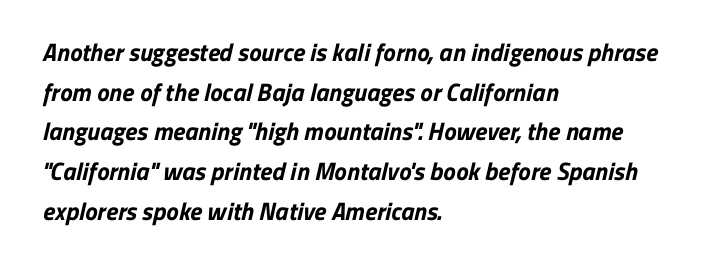
The image shows 25 px bold type; set left-aligned, normal line spacing (1.59x), normal letter spacing, not underlined.
